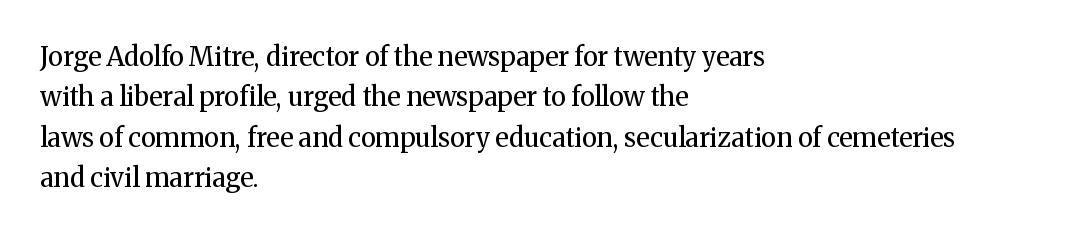
The image shows 26 px text type, upright; set left-aligned, normal line spacing (1.55x), normal letter spacing, not underlined.
